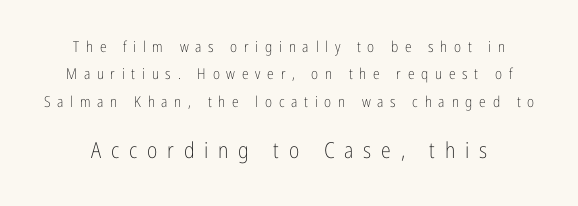
Q: Is the text bold? A: No.
Q: Is the text italic (slanted)? A: No, it is upright.
Q: Is the text underlined? A: No.
Q: Is the spacing between letters normal or unusually wide? A: Unusually wide.
Q: Which block of text is set in a larger size, the first (top) or the second (bottom)? A: The second (bottom) one.
